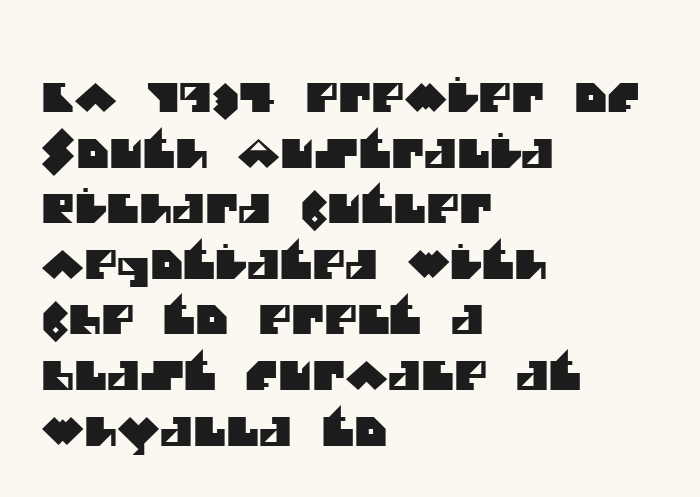
The image shows 40 px sans-serif type; set left-aligned, normal line spacing (1.39x), normal letter spacing, not underlined; medium stroke contrast and a large x-height.
